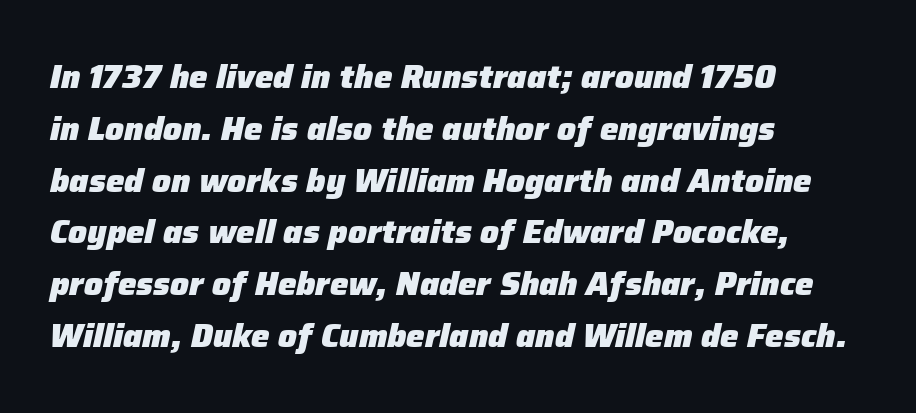
The characters look thick and weighty, a clear bold. Slant detected: the letters are inclined. Evenly set lines give the paragraph a standard silhouette. Character widths vary here, with narrow letters taking less room than wide ones. Short and long lines alike share a common starting point at left. Compared with typical body copy, the letter spacing here is the same.
